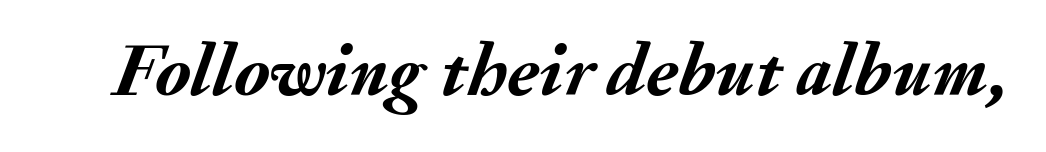
Q: Is the text bold? A: Yes.
Q: Is the text italic (slanted)? A: Yes, it leans right by about 20 degrees.
Q: Is the text underlined? A: No.
Q: Is the spacing between letters normal or unusually wide? A: Normal.
Q: Width (condensed, normal, or wide)? A: Normal.
Q: Stroke contrast? A: Medium.
Q: x-height? A: Small.
Q: Monospaced? A: No.
